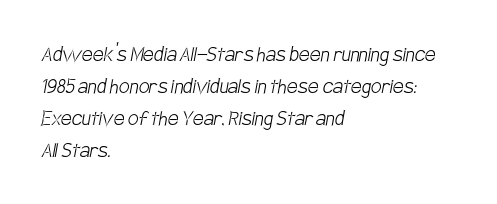
{"bold": "no", "underline": "no", "align": "left", "line_spacing": "normal", "line_spacing_ratio": 1.34, "letter_spacing": "normal", "letter_spacing_em": 0.0, "glyph_px": 24}
